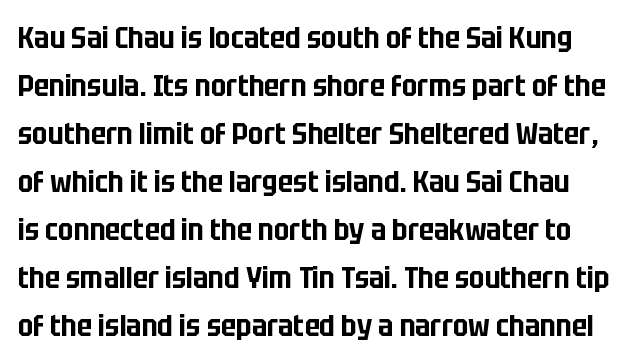
Q: Is the text italic (slanted)? A: No, it is upright.
Q: Is the typeface a serif or a sans-serif typeface? A: Sans-serif.
Q: Is the text underlined? A: No.
Q: Is the spacing between letters normal or unusually wide? A: Normal.
Q: Is the spacing between lines tight, normal or loose? A: Normal.
Q: Width (condensed, normal, or wide)? A: Condensed.
Q: Stroke contrast? A: Low.
Q: x-height? A: Large.
Q: Monospaced? A: No.
